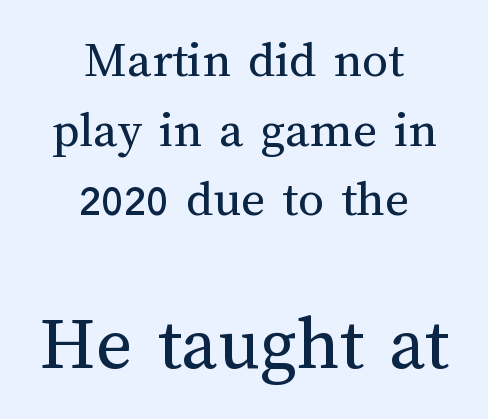
Q: Is the text bold? A: No.
Q: Is the text italic (slanted)? A: No, it is upright.
Q: Is the text underlined? A: No.
Q: How is the paragraph aligned? A: Centered.
Q: Is the spacing between letters normal or unusually wide? A: Normal.
Q: Is the spacing between lines tight, normal or loose? A: Normal.
Q: Which block of text is set in a larger size, the first (top) or the second (bottom)? A: The second (bottom) one.
Q: Width (condensed, normal, or wide)? A: Normal.
Q: Stroke contrast? A: Medium.
Q: x-height? A: Medium.
Q: Monospaced? A: No.
